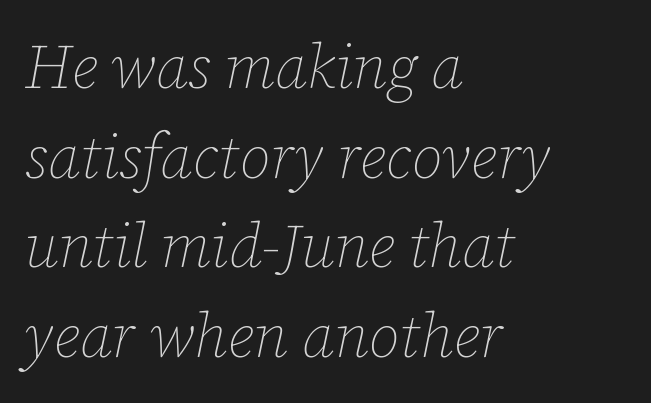
Is the type slanted? Yes — the strokes lean at a clear angle. These lines are rendered in a variable-pitch font. The gap between lines stays unmarked. Where is the straight margin? On the left. Summary of vertical rhythm: regular, with standard interline spacing.
